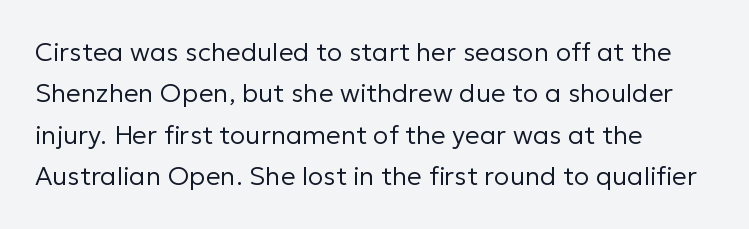
The image shows 26 px text type, upright; set left-aligned, normal line spacing (1.59x), normal letter spacing, not underlined.
